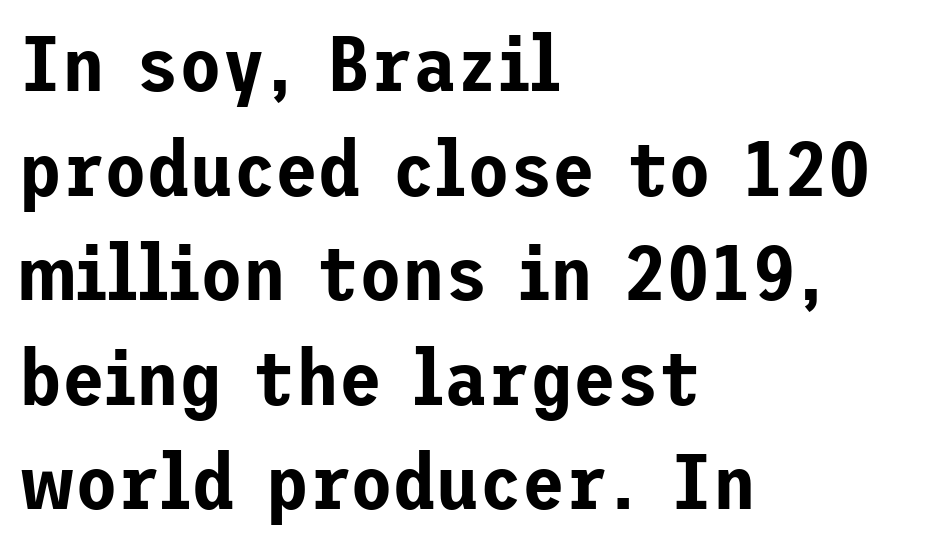
{"serif": "no", "italic": "no", "width": "normal", "stroke_contrast": "low", "x_height": "medium", "underline": "no", "align": "left", "line_spacing": "normal", "line_spacing_ratio": 1.34, "letter_spacing": "normal", "letter_spacing_em": 0.0, "glyph_px": 78}
